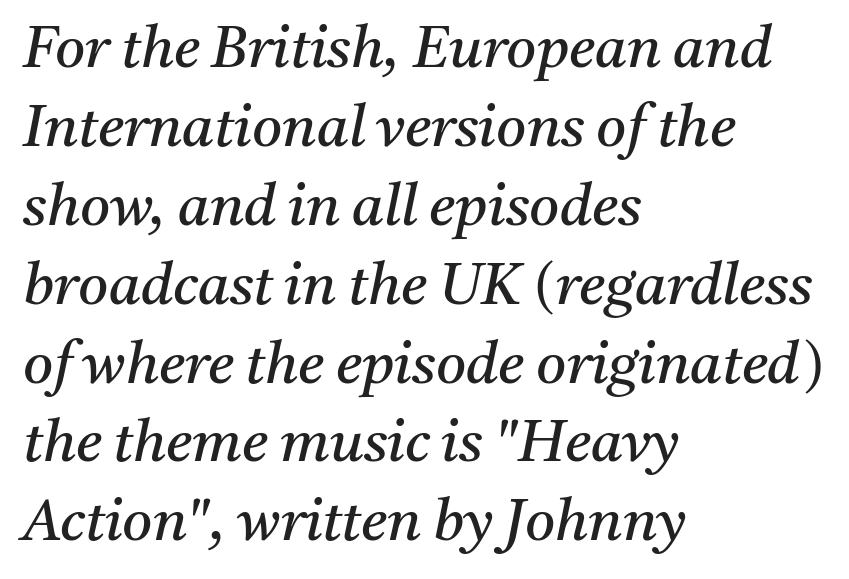
Q: Is the text bold? A: No.
Q: Is the text italic (slanted)? A: Yes, it leans right by about 11 degrees.
Q: Is the typeface a serif or a sans-serif typeface? A: Serif.
Q: Is the text underlined? A: No.
Q: How is the paragraph aligned? A: Left-aligned.
Q: Is the spacing between letters normal or unusually wide? A: Normal.
Q: Is the spacing between lines tight, normal or loose? A: Normal.
Q: Width (condensed, normal, or wide)? A: Normal.
Q: Stroke contrast? A: Medium.
Q: x-height? A: Medium.
Q: Monospaced? A: No.
